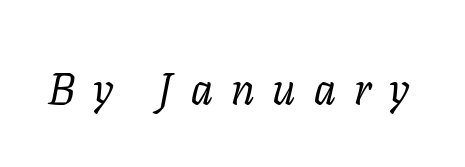
{"serif": "yes", "italic": "yes", "lean": "right", "slant_degrees": 11, "bold": "no", "weight": "regular", "width": "normal", "stroke_contrast": "low", "x_height": "medium", "monospaced": "no", "underline": "no", "letter_spacing": "wide", "letter_spacing_em": 0.4, "glyph_px": 45}
